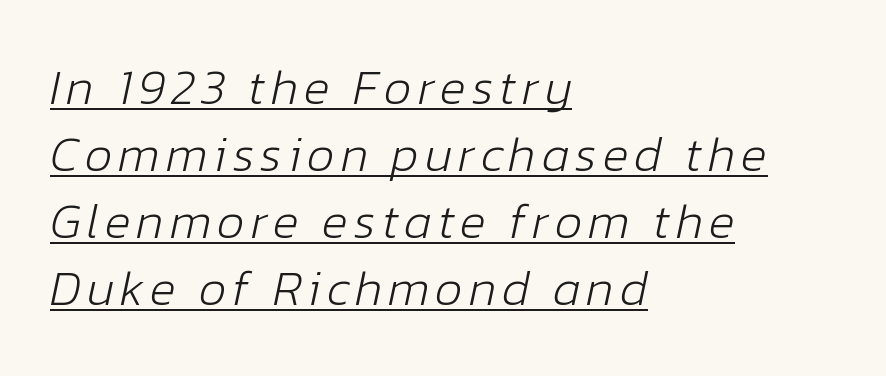
You can see a thin bar hugging the bottom of the glyphs. Here the designer chose a conventional face with non-uniform glyph widths. Leading: standard. Characters are canted at an angle relative to the baseline's perpendicular.
